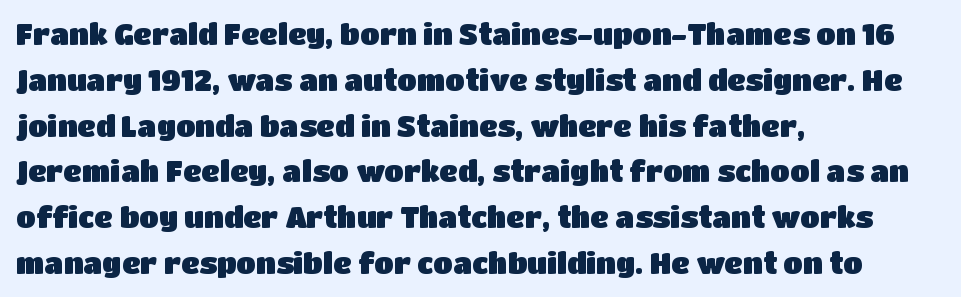
Q: Is the text italic (slanted)? A: No, it is upright.
Q: Is the typeface a serif or a sans-serif typeface? A: Sans-serif.
Q: Is the text underlined? A: No.
Q: How is the paragraph aligned? A: Left-aligned.
Q: Is the spacing between letters normal or unusually wide? A: Normal.
Q: Is the spacing between lines tight, normal or loose? A: Normal.
Q: Width (condensed, normal, or wide)? A: Normal.
Q: Stroke contrast? A: Low.
Q: x-height? A: Large.
Q: Monospaced? A: No.
